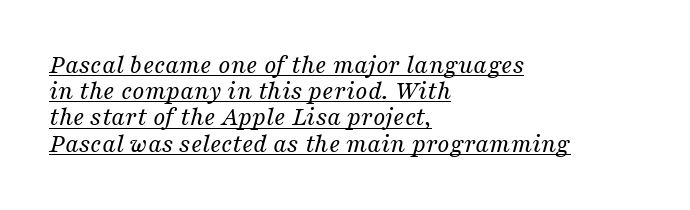
Q: Is the text bold? A: No.
Q: Is the text italic (slanted)? A: Yes, it leans right by about 16 degrees.
Q: Is the text underlined? A: Yes.
Q: How is the paragraph aligned? A: Left-aligned.
Q: Is the spacing between letters normal or unusually wide? A: Normal.
Q: Is the spacing between lines tight, normal or loose? A: Tight.
